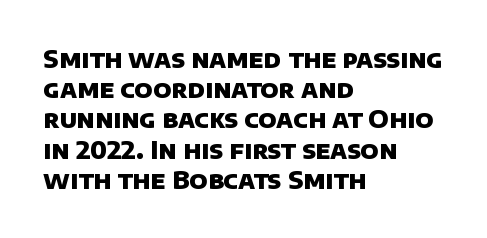
Q: Is the text bold? A: Yes.
Q: Is the text underlined? A: No.
Q: How is the paragraph aligned? A: Left-aligned.
Q: Is the spacing between letters normal or unusually wide? A: Normal.
Q: Is the spacing between lines tight, normal or loose? A: Normal.
